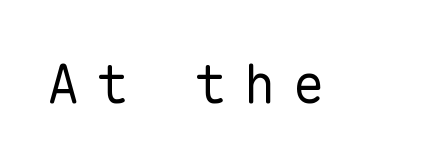
Q: Is the text bold? A: No.
Q: Is the text italic (slanted)? A: No, it is upright.
Q: Is the typeface a serif or a sans-serif typeface? A: Sans-serif.
Q: Is the text underlined? A: No.
Q: Is the spacing between letters normal or unusually wide? A: Unusually wide.
Q: Width (condensed, normal, or wide)? A: Normal.
Q: Stroke contrast? A: Low.
Q: x-height? A: Medium.
Q: Monospaced? A: Yes.
